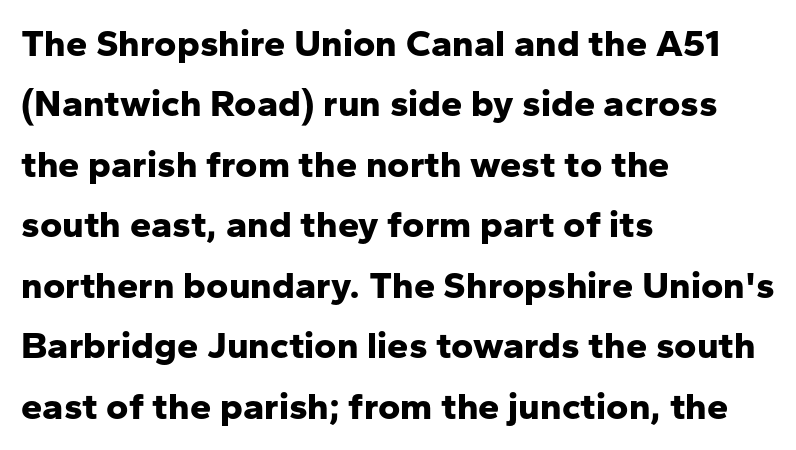
Normally led — the rows are evenly, conventionally spaced. The text was rendered using a sans face with plain stroke endings. Do the characters align in a grid? No, the font is proportional. Notice how thick the strokes are: this is what a full bold looks like. What stands out about the letter spacing? Nothing — it is the standard amount.
